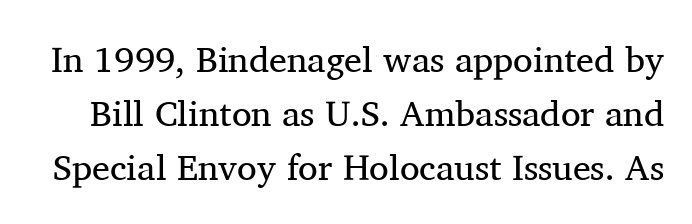
Q: Is the text bold? A: No.
Q: Is the text italic (slanted)? A: No, it is upright.
Q: Is the typeface a serif or a sans-serif typeface? A: Serif.
Q: Is the text underlined? A: No.
Q: Is the spacing between letters normal or unusually wide? A: Normal.
Q: Is the spacing between lines tight, normal or loose? A: Normal.
Q: Width (condensed, normal, or wide)? A: Normal.
Q: Stroke contrast? A: Medium.
Q: x-height? A: Medium.
Q: Monospaced? A: No.
